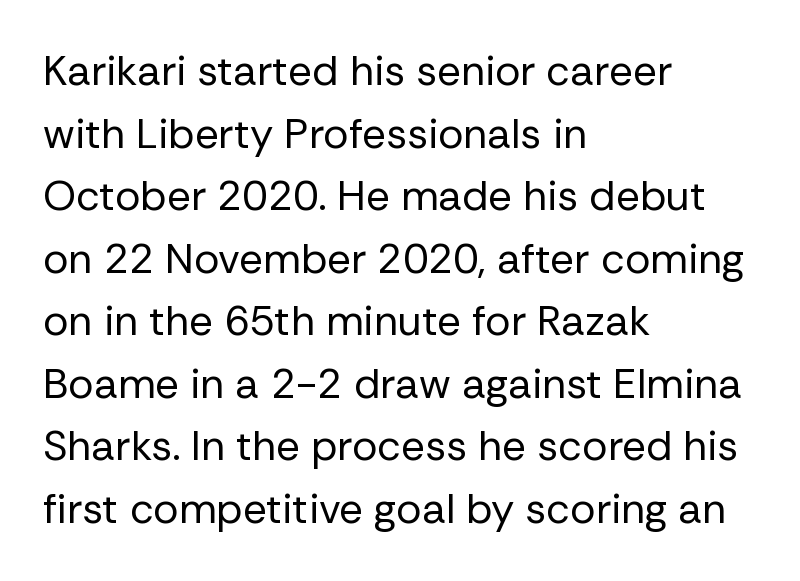
{"serif": "no", "italic": "no", "bold": "no", "weight": "regular", "width": "normal", "stroke_contrast": "low", "x_height": "medium", "monospaced": "no", "underline": "no", "align": "left", "line_spacing": "normal", "line_spacing_ratio": 1.49, "letter_spacing": "normal", "letter_spacing_em": 0.0, "glyph_px": 42}
